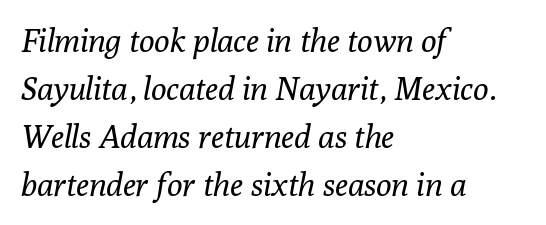
{"serif": "yes", "italic": "yes", "lean": "right", "slant_degrees": 10, "bold": "no", "weight": "regular", "width": "normal", "stroke_contrast": "low", "x_height": "medium", "monospaced": "no", "underline": "no", "align": "left", "line_spacing": "normal", "line_spacing_ratio": 1.5, "letter_spacing": "normal", "letter_spacing_em": 0.0, "glyph_px": 32}
